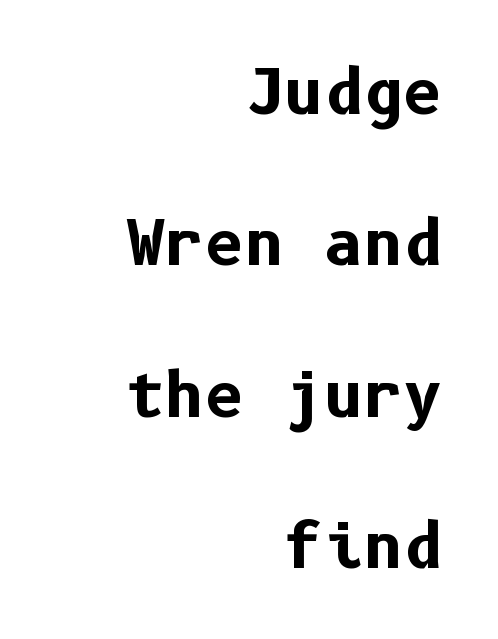
Q: Is the text bold? A: Yes.
Q: Is the text italic (slanted)? A: No, it is upright.
Q: Is the typeface a serif or a sans-serif typeface? A: Sans-serif.
Q: Is the text underlined? A: No.
Q: How is the paragraph aligned? A: Right-aligned.
Q: Is the spacing between letters normal or unusually wide? A: Normal.
Q: Is the spacing between lines tight, normal or loose? A: Loose.
Q: Width (condensed, normal, or wide)? A: Normal.
Q: Stroke contrast? A: Low.
Q: x-height? A: Medium.
